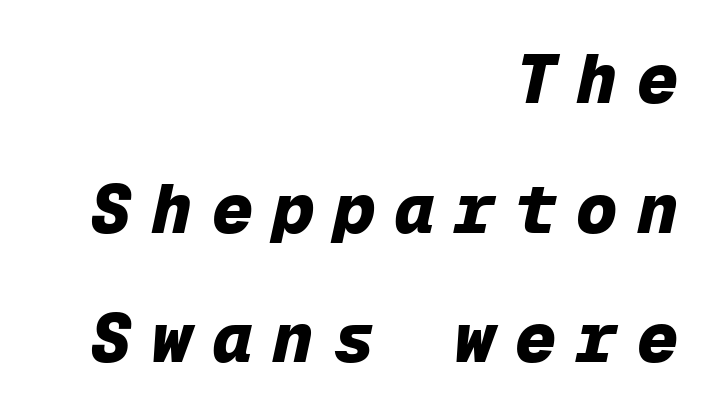
The image shows 69 px heavy type, italic (leaning right), monospaced; set right-aligned, line spacing 1.88x, unusually wide letter spacing (+0.28 em), not underlined; low stroke contrast and a medium x-height.
